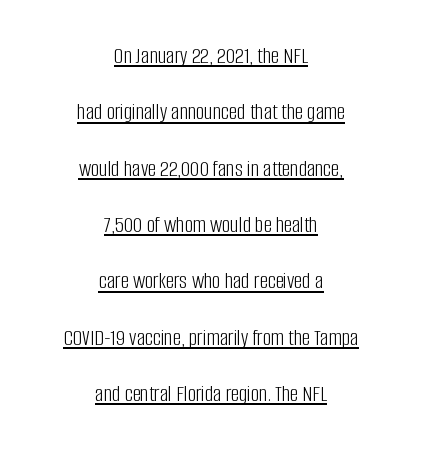
{"italic": "no", "bold": "no", "underline": "yes", "align": "center", "line_spacing": "loose", "line_spacing_ratio": 2.45, "letter_spacing": "normal", "letter_spacing_em": 0.0, "glyph_px": 23}
